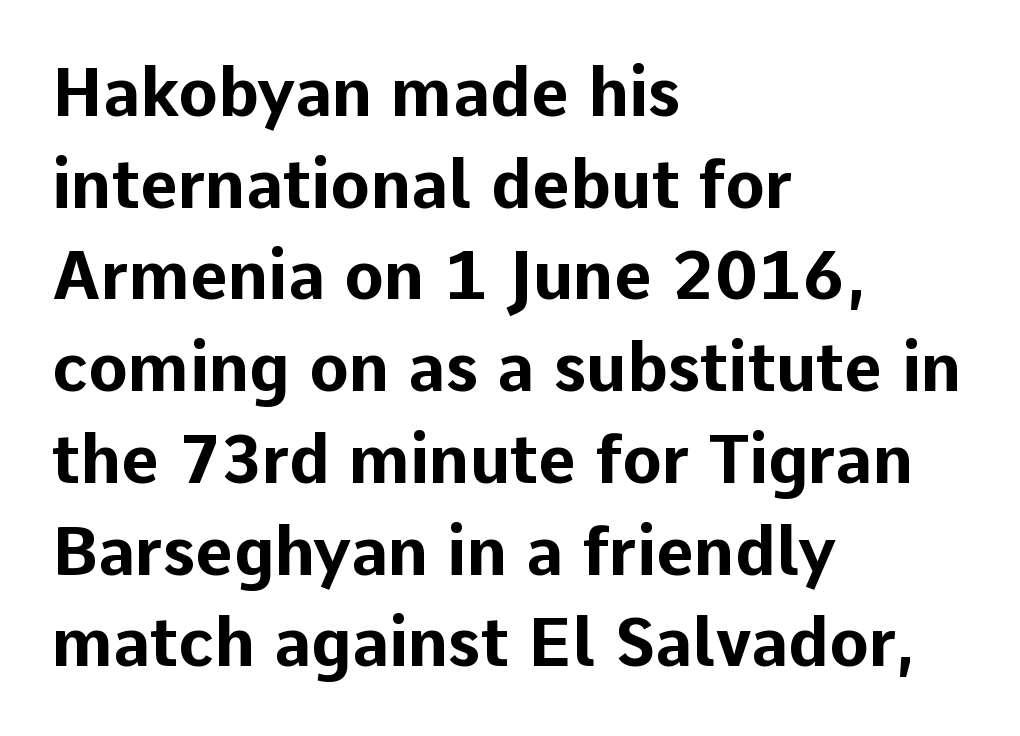
{"serif": "no", "italic": "no", "bold": "yes", "weight": "bold", "width": "normal", "stroke_contrast": "low", "x_height": "medium", "monospaced": "no", "underline": "no", "align": "left", "line_spacing": "normal", "line_spacing_ratio": 1.39, "letter_spacing": "normal", "letter_spacing_em": 0.0, "glyph_px": 66}
